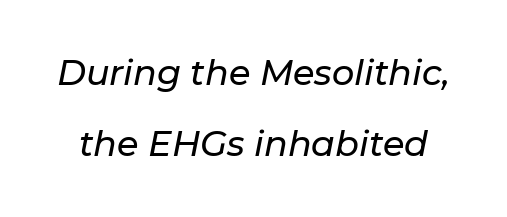
The passage shown stacks its lines with a broad gap. Caption: standard tracking, unaltered. The passage shown is typed in a proportional face where columns would drift. The whole block is typeset with a tilt. No word sits above an underline.
